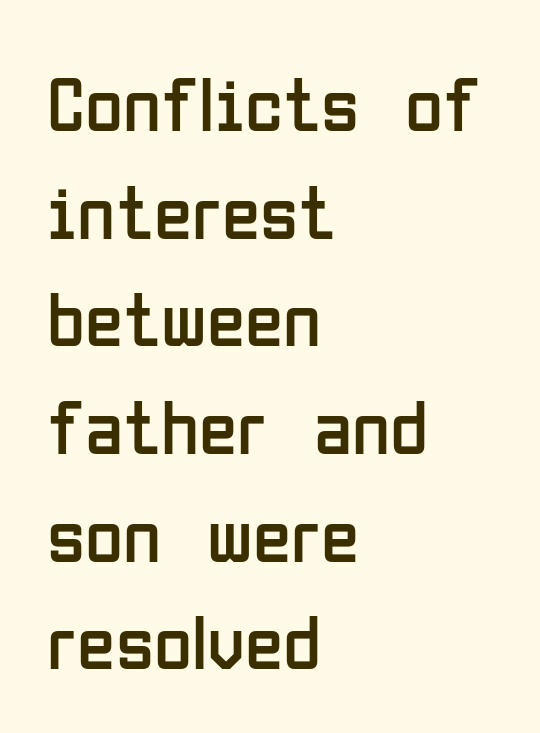
Q: Is the text bold? A: No.
Q: Is the text italic (slanted)? A: No, it is upright.
Q: Is the typeface a serif or a sans-serif typeface? A: Sans-serif.
Q: Is the text underlined? A: No.
Q: How is the paragraph aligned? A: Left-aligned.
Q: Is the spacing between letters normal or unusually wide? A: Normal.
Q: Is the spacing between lines tight, normal or loose? A: Normal.
Q: Width (condensed, normal, or wide)? A: Condensed.
Q: Stroke contrast? A: Low.
Q: x-height? A: Medium.
Q: Monospaced? A: No.
